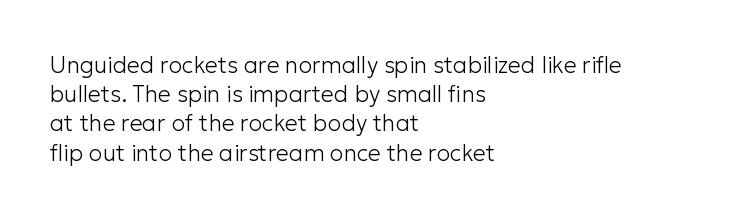
The image shows 23 px text type, upright; set left-aligned, normal line spacing (1.27x), normal letter spacing, not underlined.
